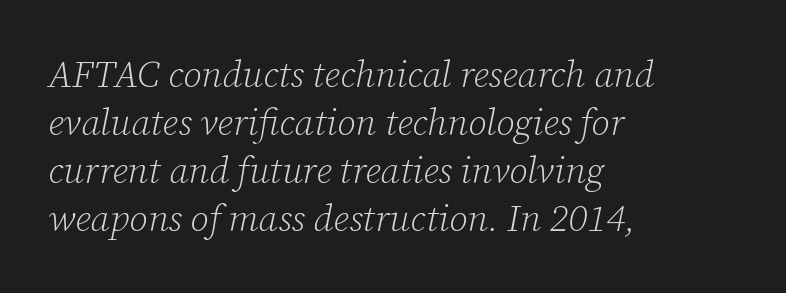
Q: Is the text bold? A: No.
Q: Is the text italic (slanted)? A: Yes, it leans right by about 12 degrees.
Q: Is the typeface a serif or a sans-serif typeface? A: Serif.
Q: Is the text underlined? A: No.
Q: How is the paragraph aligned? A: Left-aligned.
Q: Is the spacing between letters normal or unusually wide? A: Normal.
Q: Is the spacing between lines tight, normal or loose? A: Normal.
Q: Width (condensed, normal, or wide)? A: Normal.
Q: Stroke contrast? A: Low.
Q: x-height? A: Medium.
Q: Monospaced? A: No.
